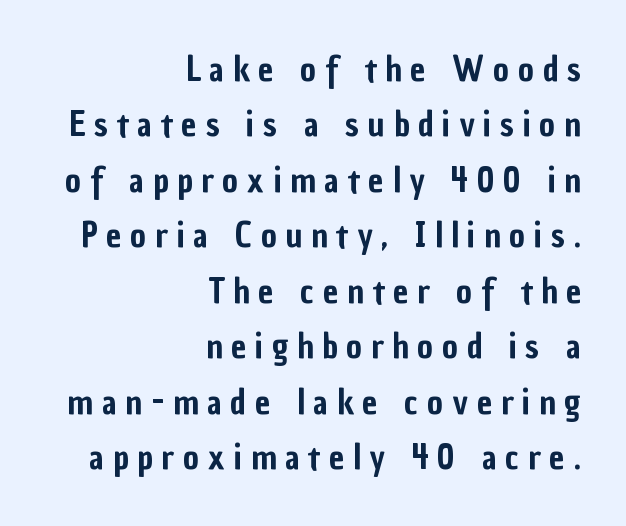
Q: Is the text italic (slanted)? A: No, it is upright.
Q: Is the typeface a serif or a sans-serif typeface? A: Sans-serif.
Q: Is the text underlined? A: No.
Q: How is the paragraph aligned? A: Right-aligned.
Q: Is the spacing between letters normal or unusually wide? A: Unusually wide.
Q: Is the spacing between lines tight, normal or loose? A: Normal.
Q: Width (condensed, normal, or wide)? A: Condensed.
Q: Stroke contrast? A: Low.
Q: x-height? A: Medium.
Q: Monospaced? A: No.
